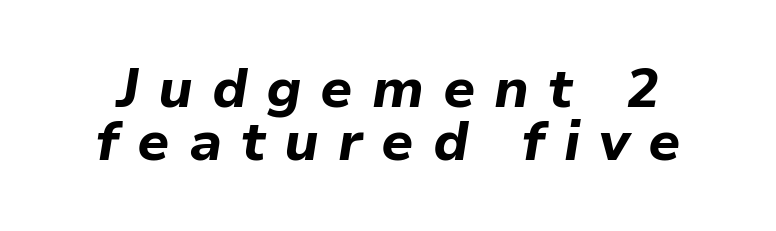
These lines have a slow, spaced-out rhythm from letter to letter. Is this a fixed-width face? No — the glyphs have proportional, varying widths. The letters are bold, with thick, heavy strokes. Unmarked baselines from the first word to the last. Tightly led — the rows are bunched.
